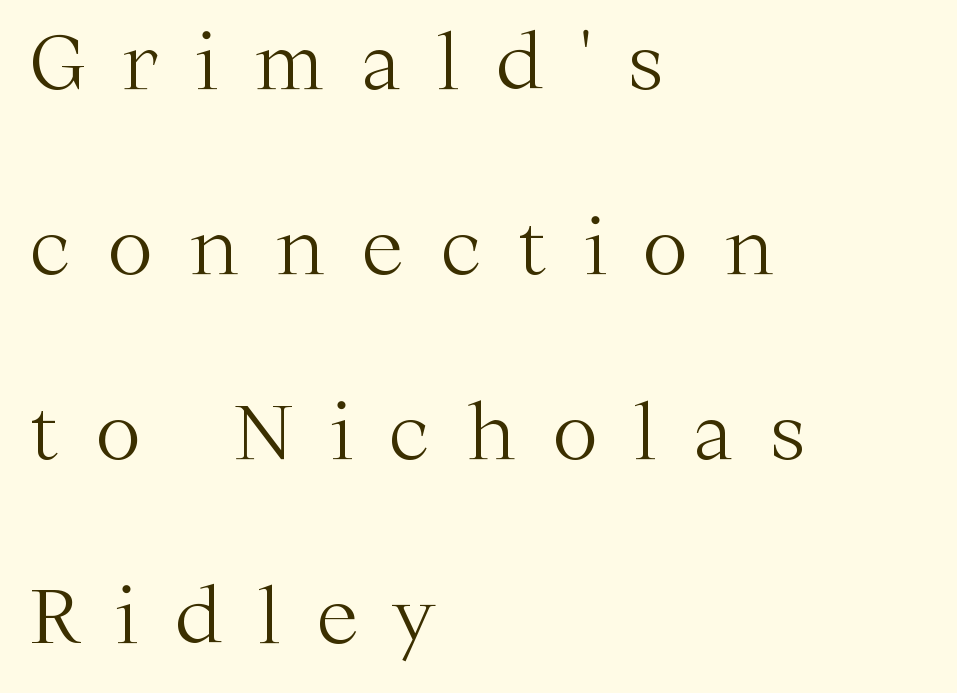
The image shows 77 px light serif type, upright; set left-aligned, loose line spacing (2.4x), unusually wide letter spacing (+0.48 em), not underlined; medium stroke contrast and a medium x-height.
